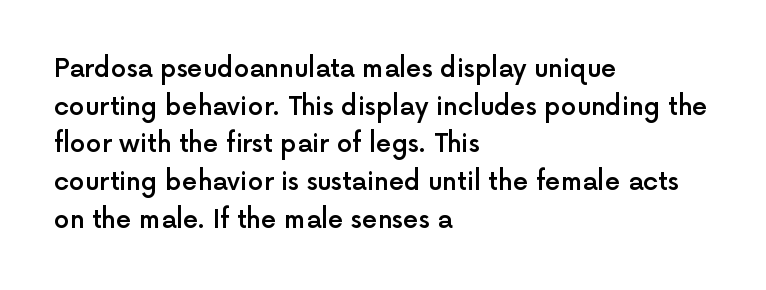
{"italic": "no", "bold": "semi", "underline": "no", "align": "left", "line_spacing": "normal", "line_spacing_ratio": 1.51, "letter_spacing": "normal", "letter_spacing_em": 0.0, "glyph_px": 25}
